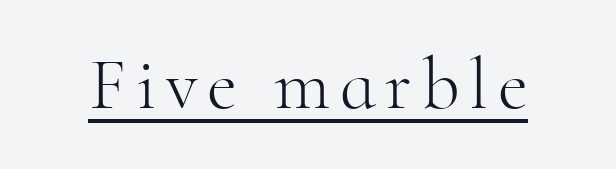
Q: Is the text bold? A: No.
Q: Is the text italic (slanted)? A: No, it is upright.
Q: Is the typeface a serif or a sans-serif typeface? A: Serif.
Q: Is the text underlined? A: Yes.
Q: Width (condensed, normal, or wide)? A: Normal.
Q: Stroke contrast? A: High.
Q: x-height? A: Small.
Q: Monospaced? A: No.
